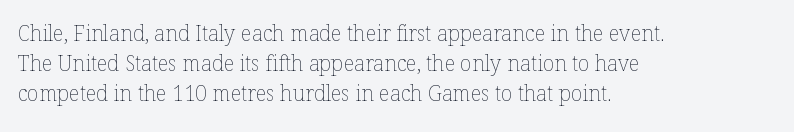
Q: Is the text bold? A: No.
Q: Is the text italic (slanted)? A: No, it is upright.
Q: Is the text underlined? A: No.
Q: How is the paragraph aligned? A: Left-aligned.
Q: Is the spacing between letters normal or unusually wide? A: Normal.
Q: Is the spacing between lines tight, normal or loose? A: Normal.
